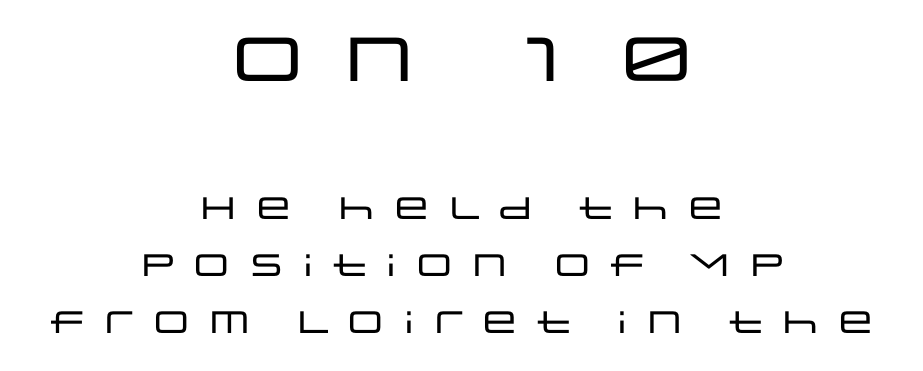
{"serif": "no", "italic": "no", "width": "wide", "stroke_contrast": "low", "x_height": "large", "monospaced": "no", "underline": "no", "align": "center", "line_spacing_ratio": 1.83, "letter_spacing": "wide", "letter_spacing_em": 0.26, "larger_block": "first", "size_ratio": 2.0, "glyph_px": 62}
